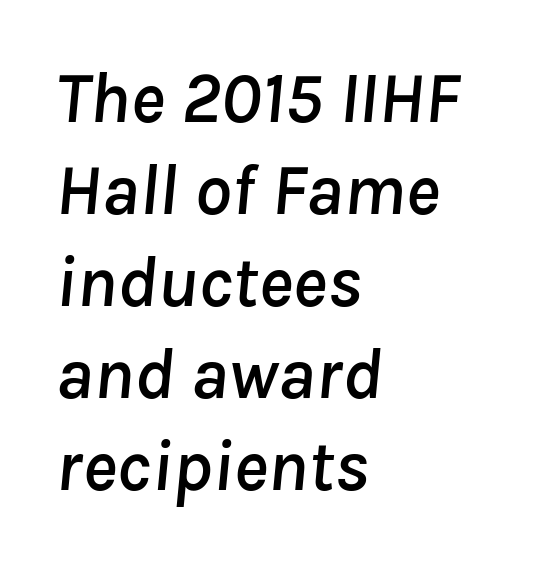
Q: Is the text italic (slanted)? A: Yes, it leans right by about 8 degrees.
Q: Is the text underlined? A: No.
Q: How is the paragraph aligned? A: Left-aligned.
Q: Is the spacing between letters normal or unusually wide? A: Normal.
Q: Is the spacing between lines tight, normal or loose? A: Normal.
Q: Width (condensed, normal, or wide)? A: Normal.
Q: Stroke contrast? A: Low.
Q: x-height? A: Medium.
Q: Monospaced? A: No.
